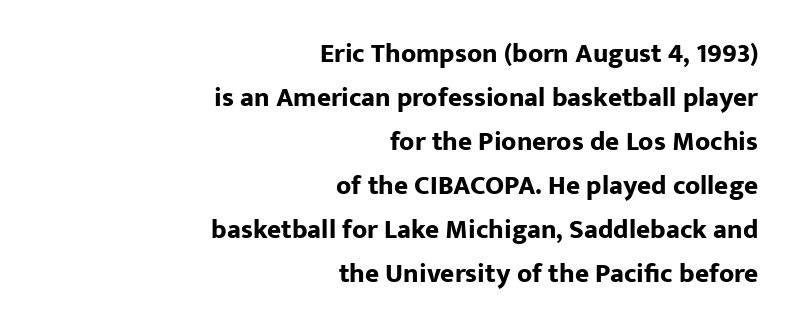
Q: Is the text bold? A: Yes.
Q: Is the text italic (slanted)? A: No, it is upright.
Q: Is the text underlined? A: No.
Q: How is the paragraph aligned? A: Right-aligned.
Q: Is the spacing between letters normal or unusually wide? A: Normal.
Q: Is the spacing between lines tight, normal or loose? A: Normal.
